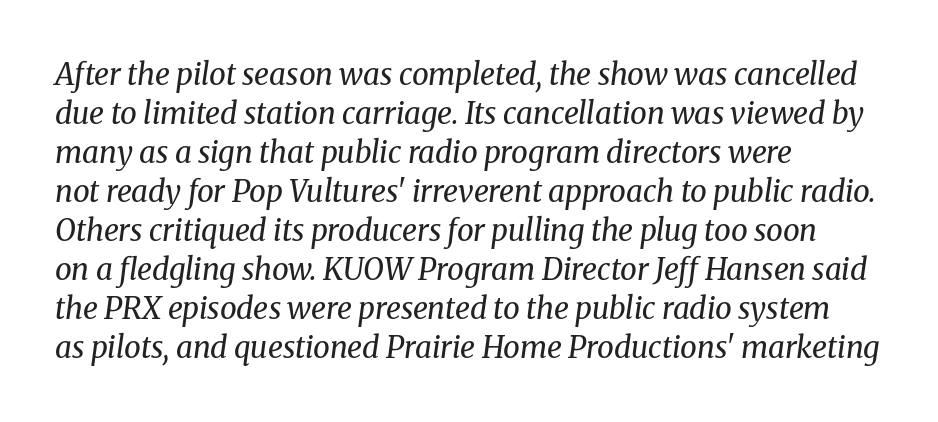
Q: Is the text bold? A: No.
Q: Is the text italic (slanted)? A: Yes, it leans right by about 8 degrees.
Q: Is the typeface a serif or a sans-serif typeface? A: Serif.
Q: Is the text underlined? A: No.
Q: How is the paragraph aligned? A: Left-aligned.
Q: Is the spacing between letters normal or unusually wide? A: Normal.
Q: Is the spacing between lines tight, normal or loose? A: Normal.
Q: Width (condensed, normal, or wide)? A: Normal.
Q: Stroke contrast? A: Medium.
Q: x-height? A: Medium.
Q: Monospaced? A: No.
